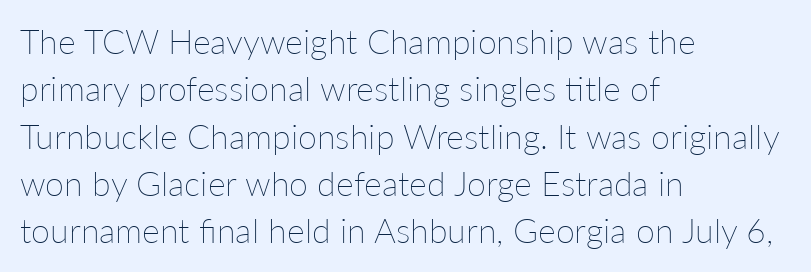
The compositor pushed each line to the left boundary. These lines are rendered in a variable-pitch font. The letters stand straight up with perfectly vertical stems. The face used here is rendered with its standard letterfit. The line-height multiplier appears to be the usual default.
